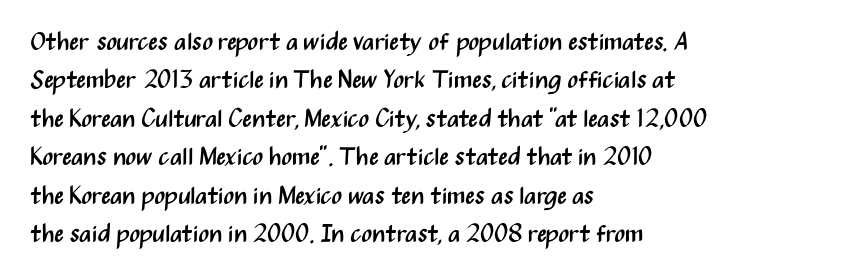
{"italic": "no", "bold": "no", "underline": "no", "align": "left", "line_spacing": "normal", "line_spacing_ratio": 1.54, "letter_spacing": "normal", "letter_spacing_em": 0.0, "glyph_px": 25}
